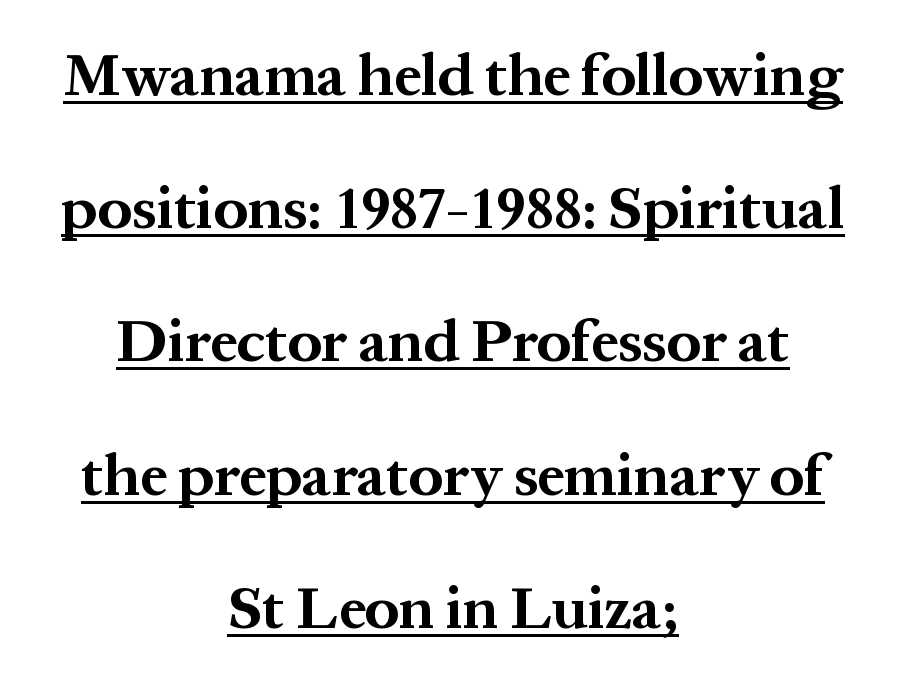
Typeset on center — no edge is straight. This sample trades compactness for vertical openness between lines. Each letter keeps its own natural width here, so spacing adapts to shape. The characters look thick and weighty, a clear bold. Default kerning and tracking; the words read as compact shapes.
